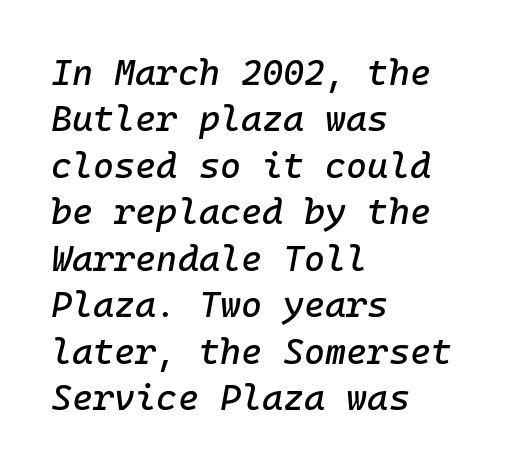
If you measured baseline to baseline, you'd find a middling distance. Glyph-to-glyph distance matches everyday printed text. Yep, that's italic — everything's leaning. Descenders hang freely into open space.
